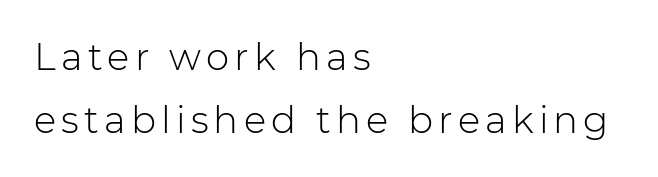
The font family rendered here belongs to the sans-serif group. The typesetter chose a ragged-right arrangement here. In terms of leading, this rendering sits right in the middle. The letters stand straight up with perfectly vertical stems. Do the characters align in a grid? No, the font is proportional.
